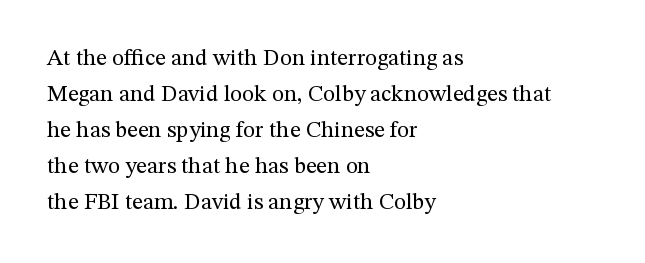
Q: Is the text bold? A: No.
Q: Is the text italic (slanted)? A: No, it is upright.
Q: Is the text underlined? A: No.
Q: How is the paragraph aligned? A: Left-aligned.
Q: Is the spacing between letters normal or unusually wide? A: Normal.
Q: Is the spacing between lines tight, normal or loose? A: Normal.
